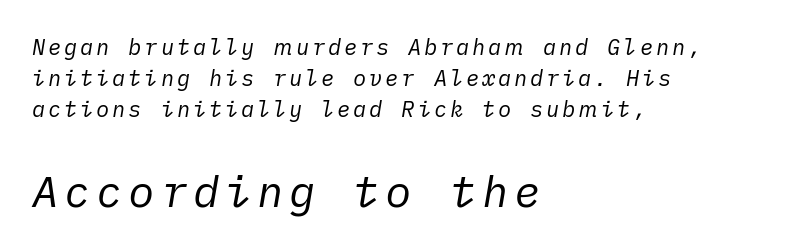
{"italic": "yes", "lean": "right", "slant_degrees": 10, "bold": "no", "weight": "regular", "width": "normal", "stroke_contrast": "low", "x_height": "medium", "underline": "no", "align": "left", "line_spacing": "normal", "line_spacing_ratio": 1.42, "larger_block": "second", "size_ratio": 2.0, "glyph_px": 44}
